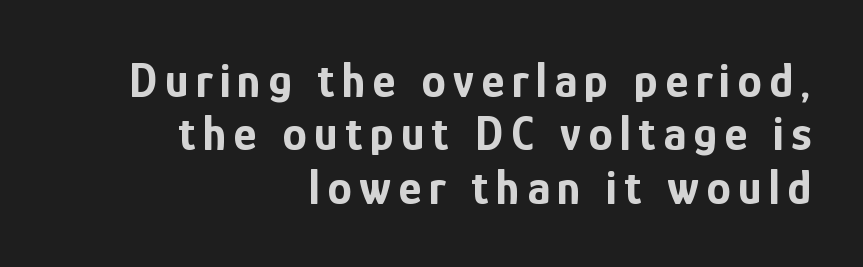
Q: Is the text bold? A: Yes.
Q: Is the text italic (slanted)? A: No, it is upright.
Q: Is the typeface a serif or a sans-serif typeface? A: Sans-serif.
Q: Is the text underlined? A: No.
Q: How is the paragraph aligned? A: Right-aligned.
Q: Is the spacing between lines tight, normal or loose? A: Tight.
Q: Width (condensed, normal, or wide)? A: Condensed.
Q: Stroke contrast? A: Low.
Q: x-height? A: Medium.
Q: Monospaced? A: No.
